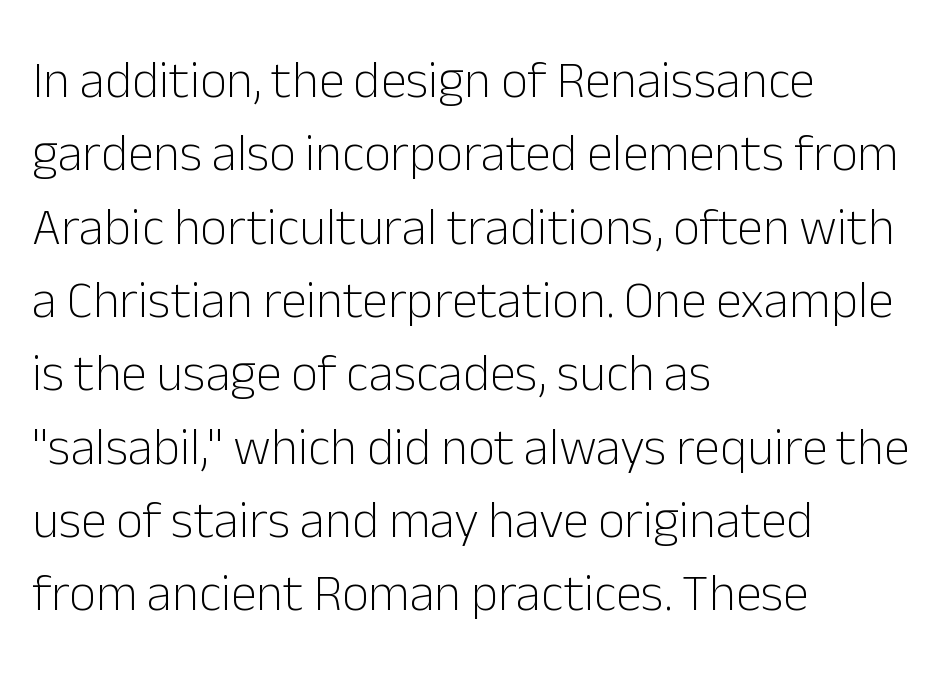
{"serif": "no", "italic": "no", "bold": "no", "weight": "light", "width": "normal", "stroke_contrast": "low", "x_height": "medium", "monospaced": "no", "underline": "no", "align": "left", "line_spacing": "normal", "line_spacing_ratio": 1.41, "letter_spacing": "normal", "letter_spacing_em": 0.0, "glyph_px": 52}
